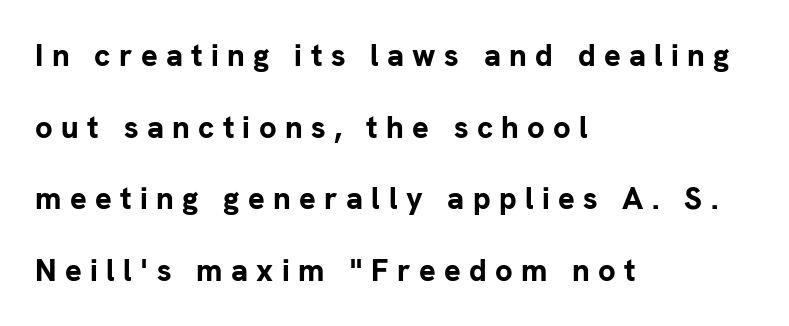
The image shows 31 px bold sans-serif type, upright; set left-aligned, loose line spacing (2.31x), unusually wide letter spacing (+0.27 em), not underlined; low stroke contrast and a medium x-height.
